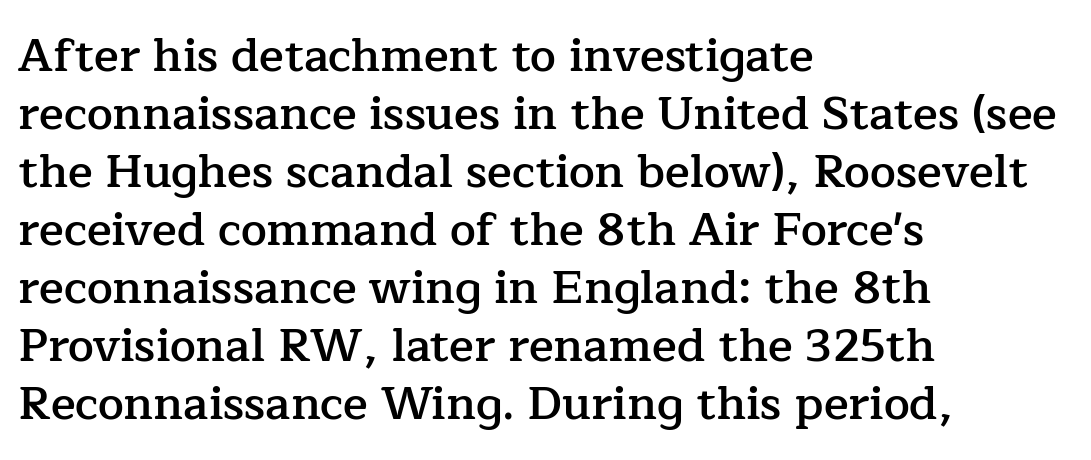
The image shows 46 px semibold serif type, upright; set left-aligned, normal line spacing (1.26x), normal letter spacing, not underlined; low stroke contrast and a medium x-height.
